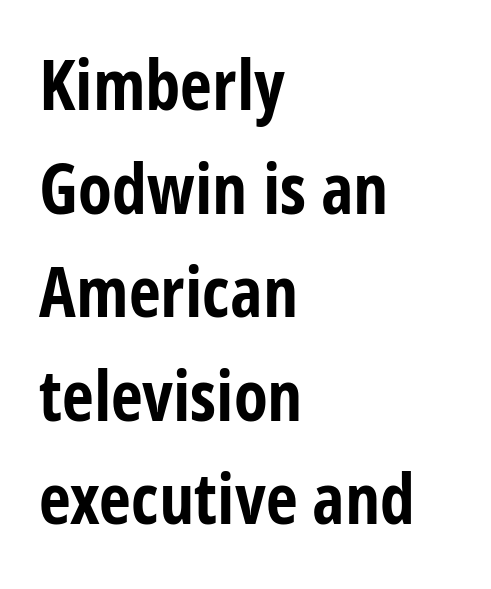
This is sans-serif lettering, the kind often seen on screens and signage. Compared with typical paragraphs, the rows here are spaced about the same. The lettering holds an erect, upright posture throughout. The paragraph shown leans on its left margin. Plain, unruled lines of type. The letters advance in unequal steps, a hallmark of proportional type.
